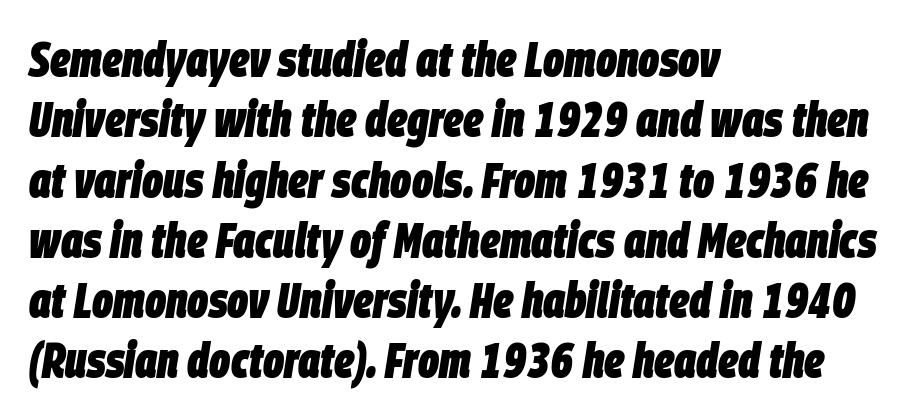
Q: Is the text bold? A: Yes.
Q: Is the text italic (slanted)? A: Yes, it leans right by about 9 degrees.
Q: Is the text underlined? A: No.
Q: How is the paragraph aligned? A: Left-aligned.
Q: Is the spacing between letters normal or unusually wide? A: Normal.
Q: Width (condensed, normal, or wide)? A: Condensed.
Q: Stroke contrast? A: Low.
Q: x-height? A: Large.
Q: Monospaced? A: No.
